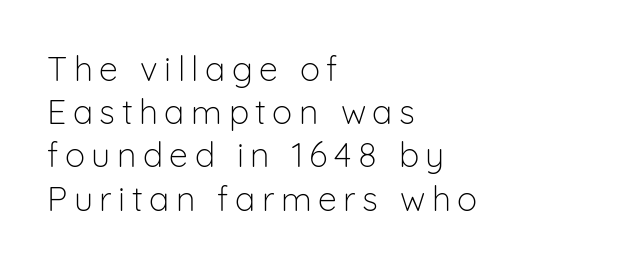
Q: Is the text bold? A: No.
Q: Is the text italic (slanted)? A: No, it is upright.
Q: Is the typeface a serif or a sans-serif typeface? A: Sans-serif.
Q: Is the text underlined? A: No.
Q: How is the paragraph aligned? A: Left-aligned.
Q: Is the spacing between lines tight, normal or loose? A: Normal.
Q: Width (condensed, normal, or wide)? A: Normal.
Q: Stroke contrast? A: Low.
Q: x-height? A: Medium.
Q: Monospaced? A: No.
